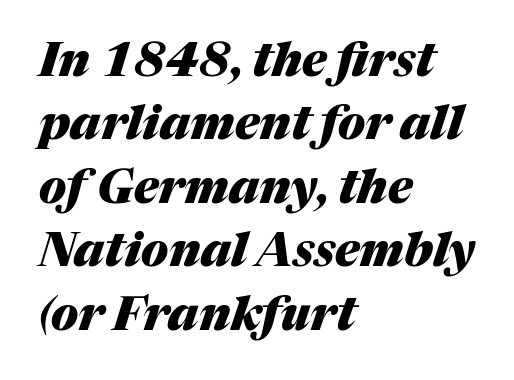
The image shows 47 px heavy type, italic (leaning right); set left-aligned, normal line spacing (1.35x), normal letter spacing, not underlined; medium stroke contrast and a medium x-height.
